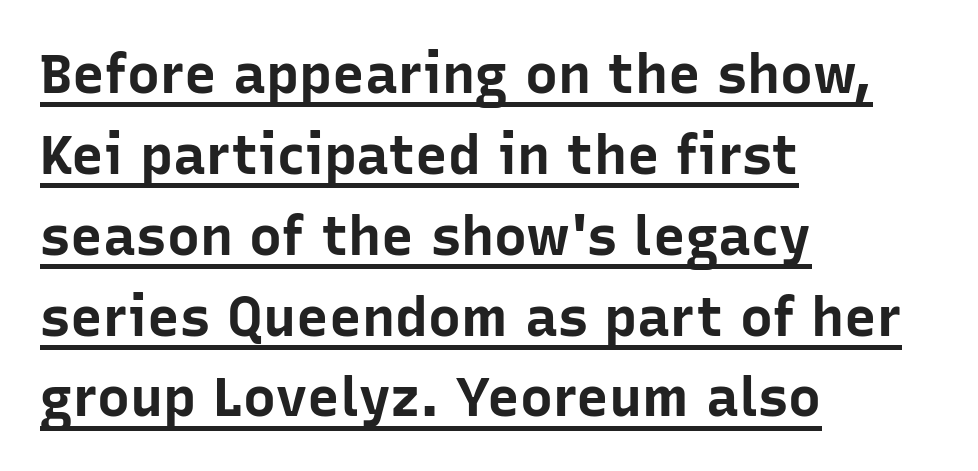
These lines keep a tight, regular rhythm from letter to letter. This sample has the flowing, uneven cadence of proportional lettering. This is sans-serif lettering, the kind often seen on screens and signage. Caption: bold face, heavy strokes. In terms of posture, this sample is upright.
